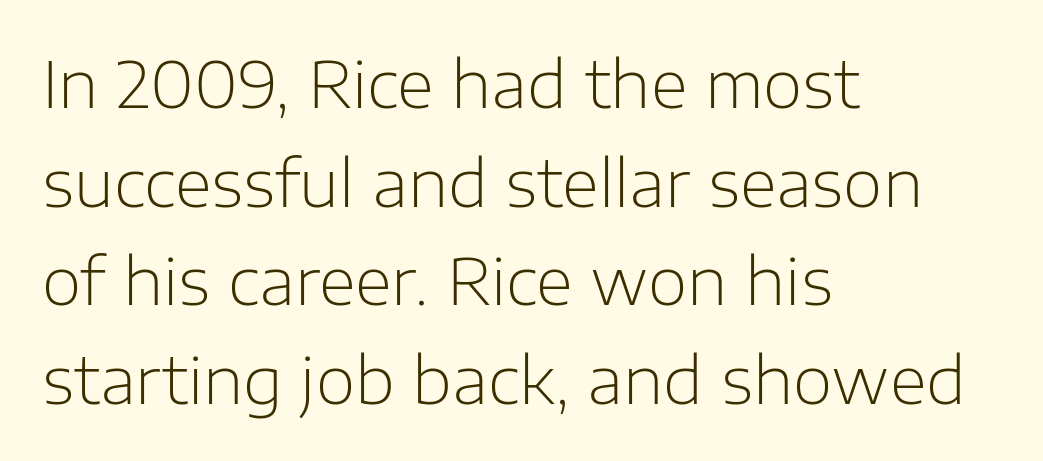
The letters sit at their default tracking, neither squeezed nor spread. Classification — sans serif. The typesetter chose a ragged-right arrangement here. The face looks like a standard text weight, possibly lighter. The lettering holds an erect, upright posture throughout. Looks like regular typesetting: each glyph gets only the width it needs.
